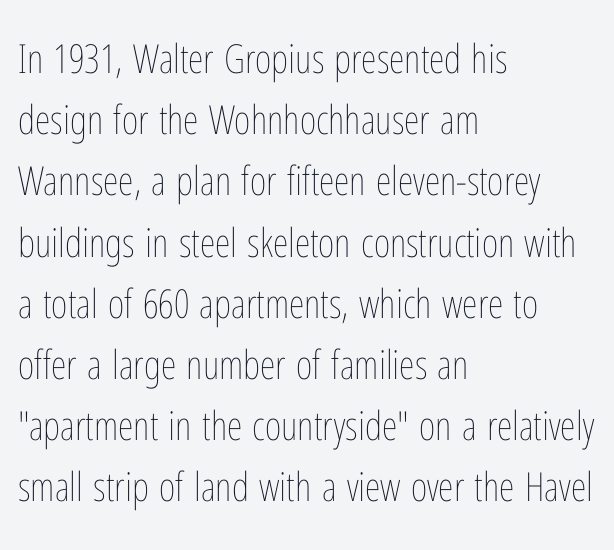
The image shows 40 px thin, condensed type, upright; set left-aligned, normal line spacing (1.53x), normal letter spacing, not underlined; low stroke contrast and a medium x-height.
